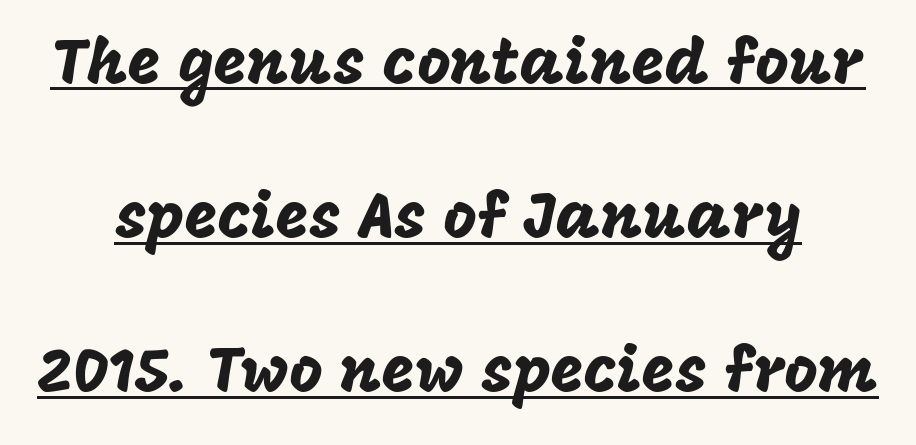
{"serif": "no", "width": "normal", "stroke_contrast": "low", "x_height": "large", "monospaced": "no", "underline": "yes", "align": "center", "line_spacing": "loose", "line_spacing_ratio": 2.41, "letter_spacing": "normal", "letter_spacing_em": 0.0, "glyph_px": 64}
